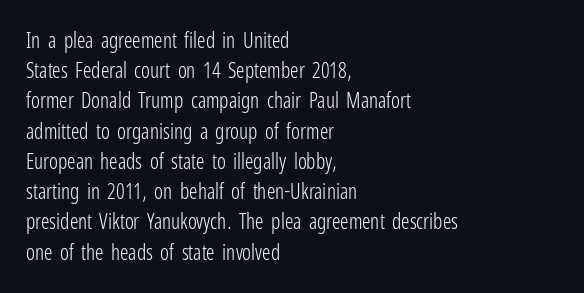
Q: Is the text bold? A: No.
Q: Is the text italic (slanted)? A: No, it is upright.
Q: Is the text underlined? A: No.
Q: How is the paragraph aligned? A: Left-aligned.
Q: Is the spacing between letters normal or unusually wide? A: Normal.
Q: Is the spacing between lines tight, normal or loose? A: Normal.
